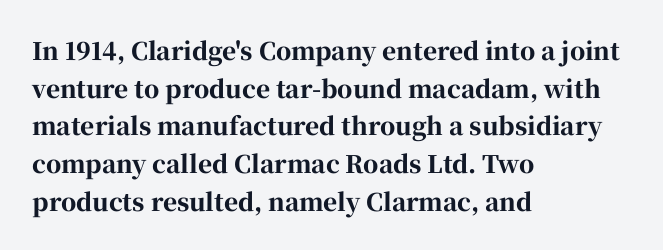
{"italic": "no", "bold": "yes", "underline": "no", "align": "left", "line_spacing": "normal", "line_spacing_ratio": 1.57, "letter_spacing": "normal", "letter_spacing_em": 0.0, "glyph_px": 24}
